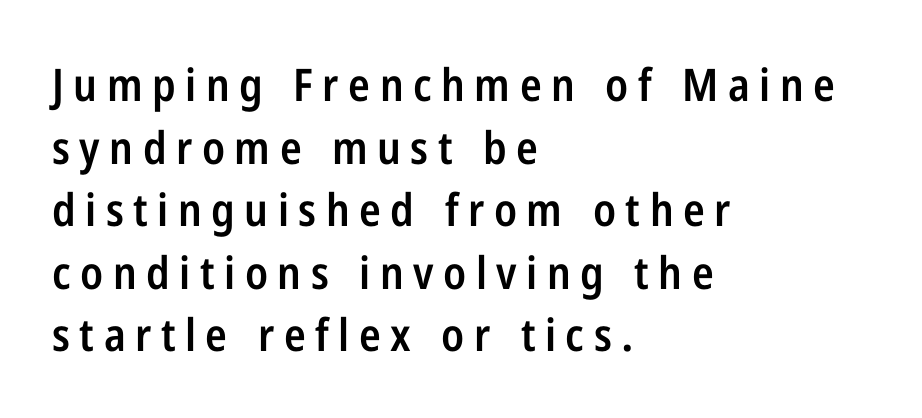
How heavy is the stroke? Medium-heavy — a semibold, shy of bold. The baseline area is clear. Each line starts at the same left margin while the right side varies. Loose tracking; the words dissolve into strings of separated letters.
